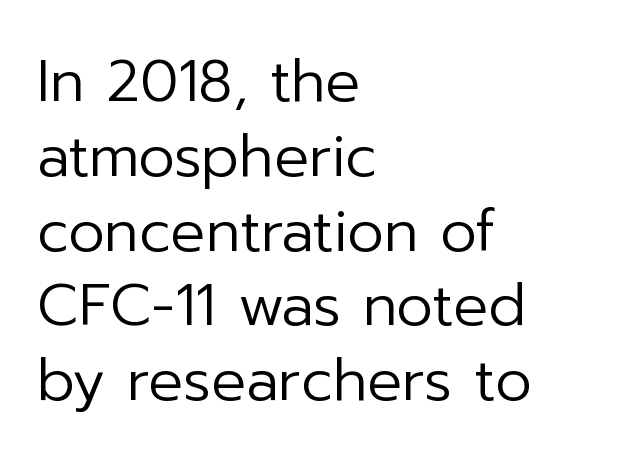
{"serif": "no", "italic": "no", "bold": "no", "weight": "regular", "width": "normal", "stroke_contrast": "low", "x_height": "medium", "monospaced": "no", "underline": "no", "align": "left", "line_spacing": "normal", "line_spacing_ratio": 1.29, "letter_spacing": "normal", "letter_spacing_em": 0.0, "glyph_px": 58}
